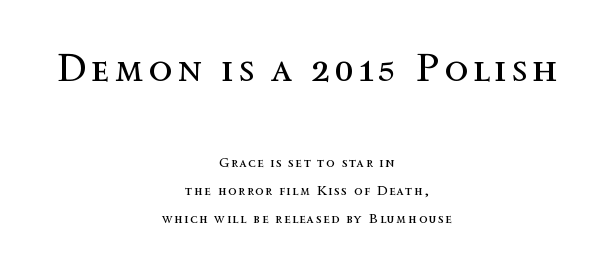
The image shows 40 px regular-weight type, upright; set centered, loose line spacing (2.0x), not underlined; the first (top) block is 2.86x larger; a medium x-height.
